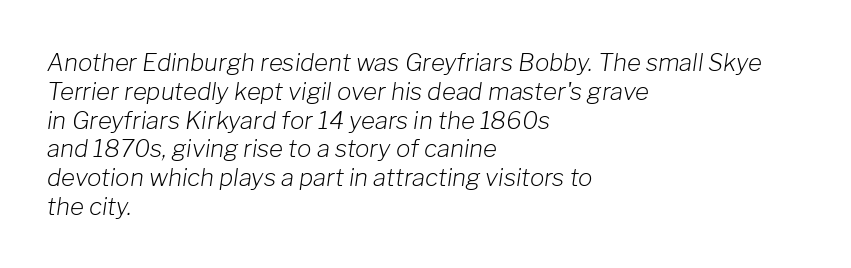
Decoration check: the copy has no underline. The letters sit at their default tracking, neither squeezed nor spread. The letterforms sit at book weight or below. This is oblique type, the kind used for emphasis or titles. The lines are quadded left.
